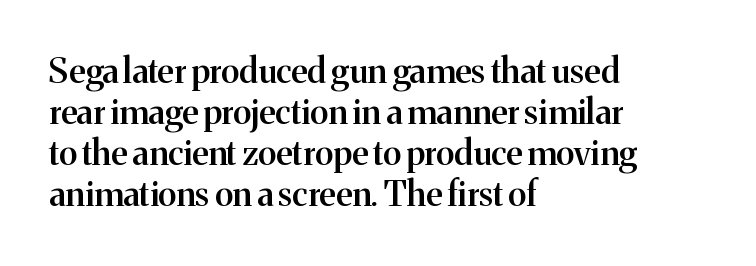
{"serif": "yes", "italic": "no", "bold": "semi", "weight": "semibold", "width": "normal", "stroke_contrast": "medium", "x_height": "medium", "monospaced": "no", "underline": "no", "align": "left", "line_spacing_ratio": 1.21, "letter_spacing": "normal", "letter_spacing_em": 0.0, "glyph_px": 34}
